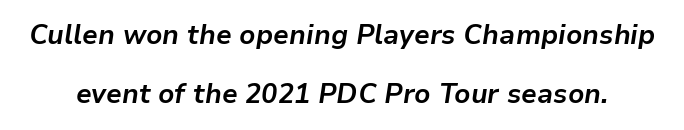
Type without underlining. If you drew a line through each stem, it would be angled. The horizontal fit of the characters is conventional and even. The lines are spread far apart with generous leading. The passage shown is emphatically bold.
